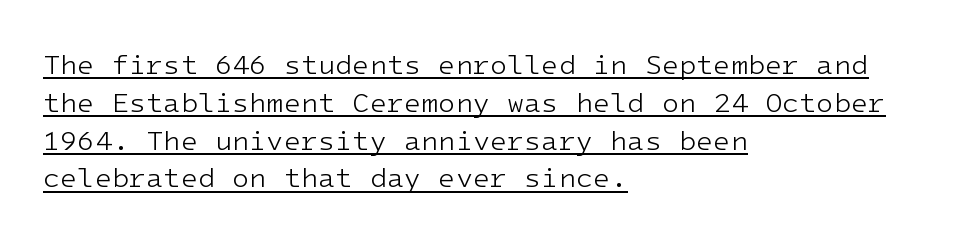
The image shows 28 px light sans-serif type, upright; set left-aligned, normal line spacing (1.35x), normal letter spacing, underlined; low stroke contrast and a medium x-height.
